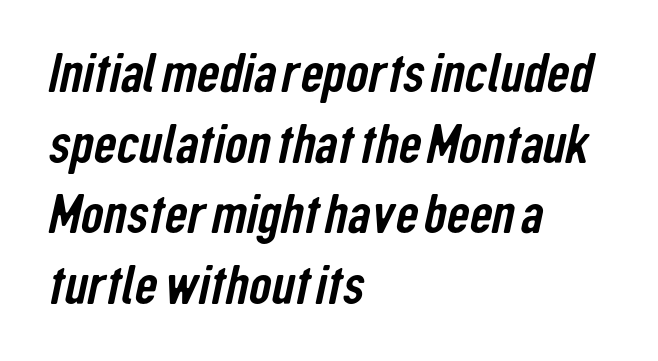
Baseline-to-baseline distance is the conventional proportion of letter height. Inter-character spacing is left at the font's built-in metrics. Regarding serifs, this sample does without them. Words float on clear page, feet unadorned.
